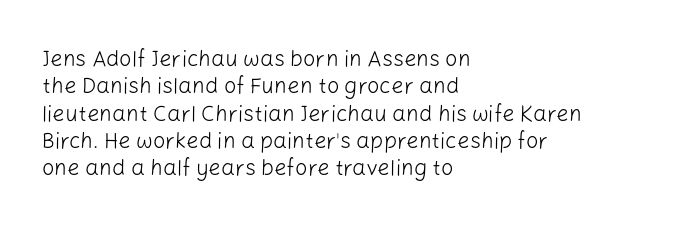
The image shows 22 px text type, upright; set left-aligned, line spacing 1.24x, normal letter spacing, not underlined.
